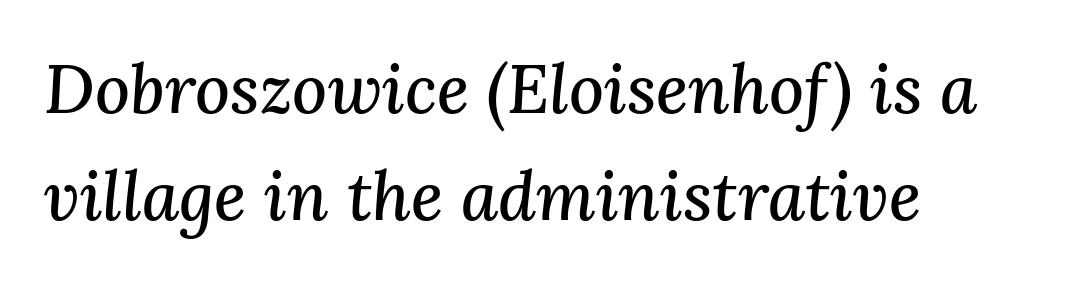
No extra tracking has been applied to these lines. Looks like regular typesetting: each glyph gets only the width it needs. Rows of type keep a routine distance in the vertical direction. Teacher's note: observe the even left margin — that is flush-left alignment.
